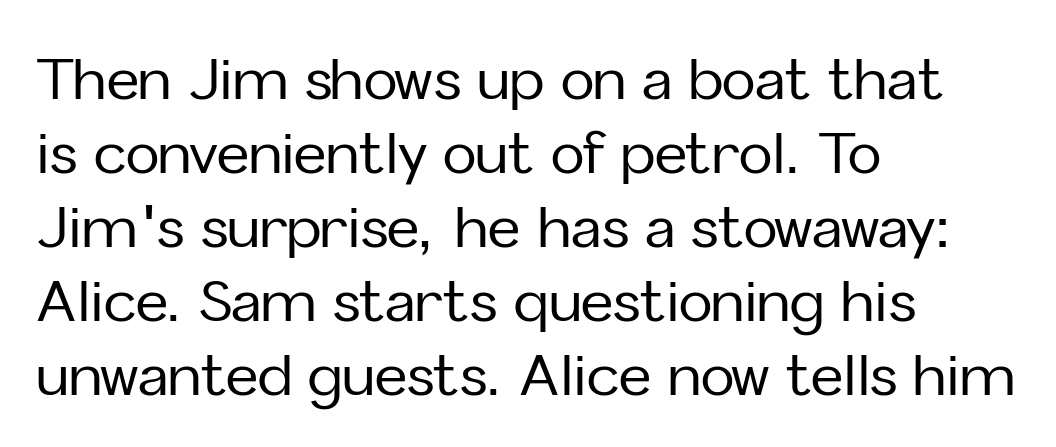
Q: Is the text italic (slanted)? A: No, it is upright.
Q: Is the typeface a serif or a sans-serif typeface? A: Sans-serif.
Q: Is the text underlined? A: No.
Q: How is the paragraph aligned? A: Left-aligned.
Q: Is the spacing between letters normal or unusually wide? A: Normal.
Q: Is the spacing between lines tight, normal or loose? A: Normal.
Q: Width (condensed, normal, or wide)? A: Normal.
Q: Stroke contrast? A: Low.
Q: x-height? A: Medium.
Q: Monospaced? A: No.
